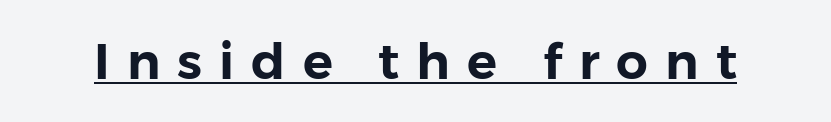
Q: Is the text italic (slanted)? A: No, it is upright.
Q: Is the typeface a serif or a sans-serif typeface? A: Sans-serif.
Q: Is the text underlined? A: Yes.
Q: Is the spacing between letters normal or unusually wide? A: Unusually wide.
Q: Width (condensed, normal, or wide)? A: Normal.
Q: Stroke contrast? A: Low.
Q: x-height? A: Medium.
Q: Monospaced? A: No.
